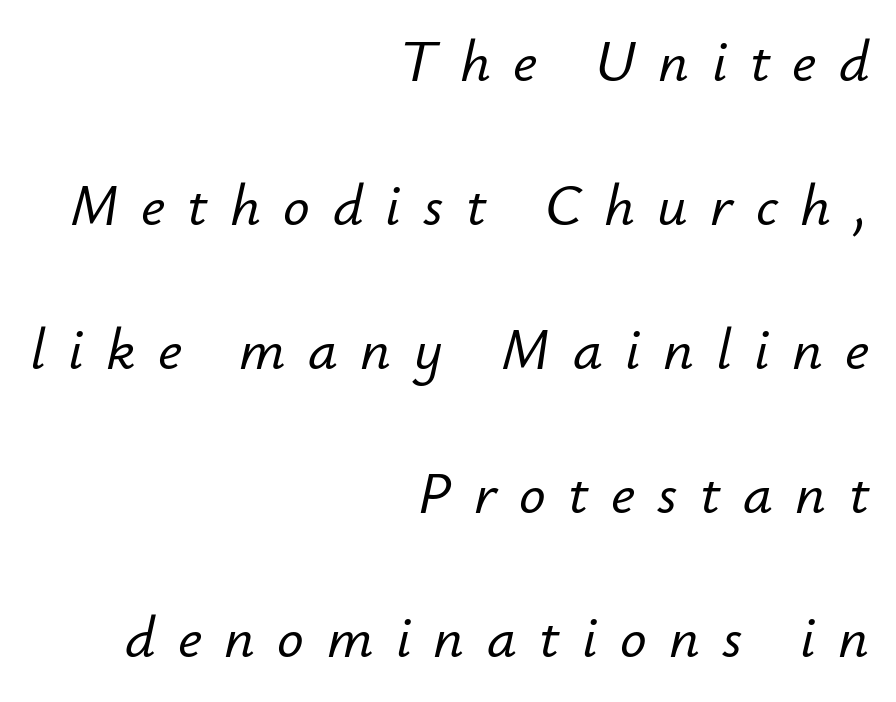
Q: Is the text italic (slanted)? A: Yes, it leans right by about 12 degrees.
Q: Is the text underlined? A: No.
Q: How is the paragraph aligned? A: Right-aligned.
Q: Is the spacing between letters normal or unusually wide? A: Unusually wide.
Q: Is the spacing between lines tight, normal or loose? A: Loose.
Q: Width (condensed, normal, or wide)? A: Normal.
Q: Stroke contrast? A: Low.
Q: x-height? A: Small.
Q: Monospaced? A: No.
